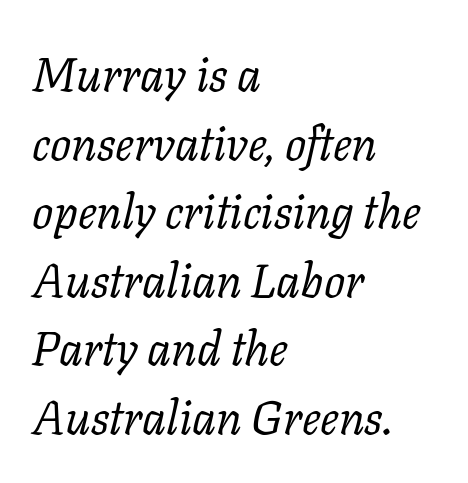
{"serif": "yes", "italic": "yes", "lean": "right", "slant_degrees": 11, "bold": "no", "weight": "regular", "width": "normal", "stroke_contrast": "low", "x_height": "medium", "monospaced": "no", "underline": "no", "align": "left", "line_spacing": "normal", "line_spacing_ratio": 1.46, "letter_spacing": "normal", "letter_spacing_em": 0.0, "glyph_px": 47}
